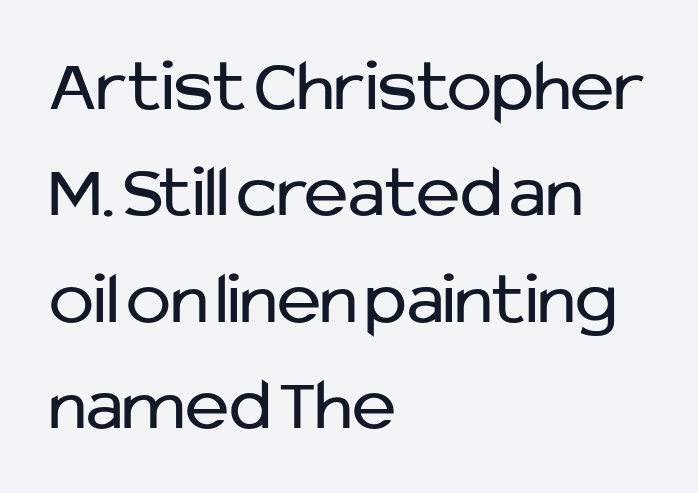
Style check: upright. The horizontal fit of the characters is conventional and even. This rendering features lettering with no underline. Students, observe: this is what conventionally led text looks like. Unlike a traditional serif, this face leaves its strokes unadorned. You could not count columns in this text — the font is proportionally spaced.
